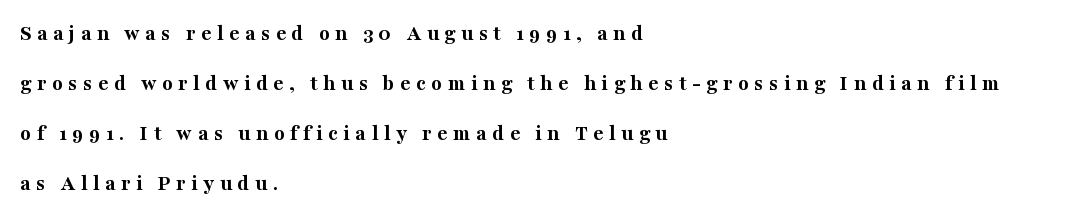
The image shows 22 px bold type, upright; set left-aligned, loose line spacing (2.28x), unusually wide letter spacing (+0.25 em), not underlined.
